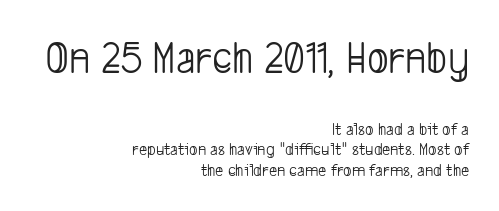
Reading down the block, your eye finds every line finishing at a fixed right position. Does extra space separate the letters? No, they use regular spacing. Tightly led — the rows are bunched. A sans-serif font was chosen for this passage. Compare the two chunks: the upper has the greater cap height. Spacing verdict: proportional, widths tailored to each character.
